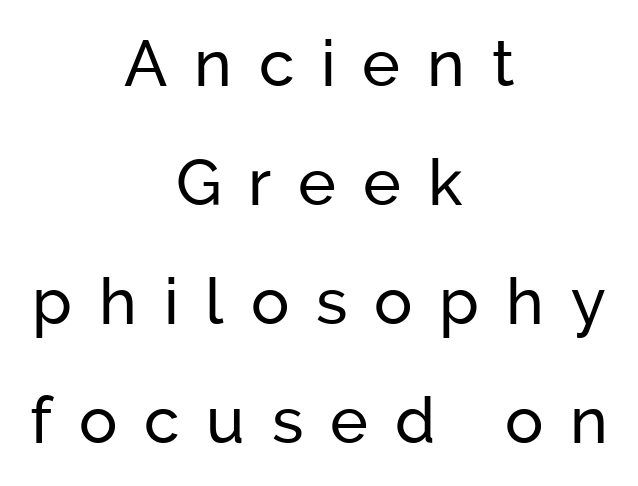
The image shows 64 px sans-serif type, upright; set centered, line spacing 1.86x, unusually wide letter spacing (+0.42 em), not underlined; low stroke contrast and a medium x-height.
